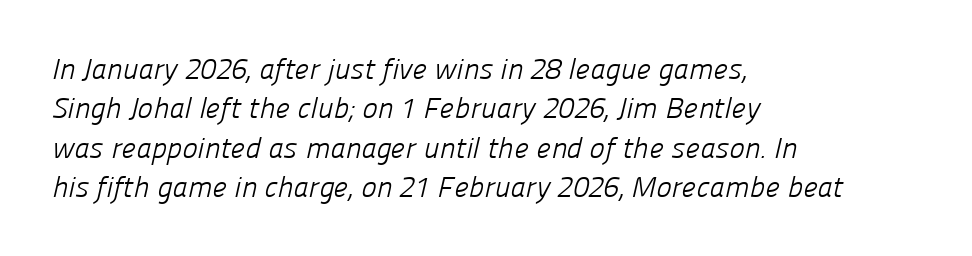
The image shows 29 px light sans-serif type; set left-aligned, normal line spacing (1.36x), normal letter spacing, not underlined; low stroke contrast and a medium x-height.
